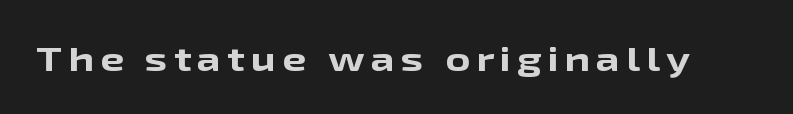
Anything drawn beneath the words? Only blank space. Type style note: lacks serifs. The letters stand upright; this is a roman face. Note the varied advance widths — an 'i' is clearly narrower than an 'm'. A full-strength bold gives these letters their thick strokes.
